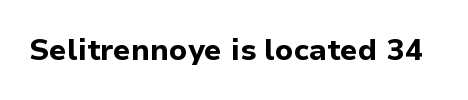
The specimen reads as upright at a glance. In terms of letterform style, serifs are entirely absent. What stands out about the letter spacing? Nothing — it is the standard amount. Chunky letters — that's bold for sure. Proportional: the letters do not fall into vertical columns. Check under the words: just untouched page.
